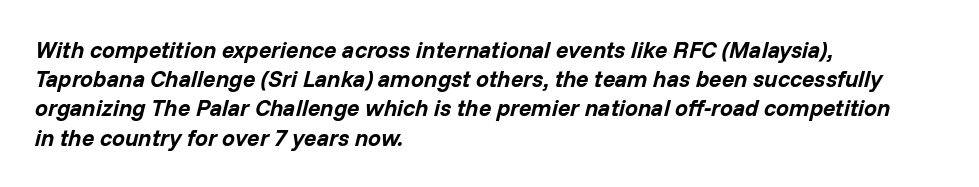
{"italic": "yes", "lean": "right", "slant_degrees": 14, "bold": "yes", "underline": "no", "align": "left", "line_spacing": "normal", "line_spacing_ratio": 1.27, "letter_spacing": "normal", "letter_spacing_em": 0.0, "glyph_px": 23}
